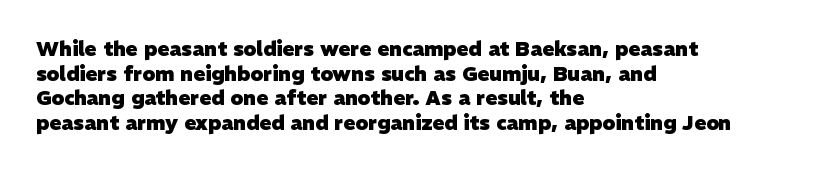
{"bold": "yes", "underline": "no", "align": "left", "line_spacing_ratio": 1.23, "letter_spacing": "normal", "letter_spacing_em": 0.0, "glyph_px": 20}
